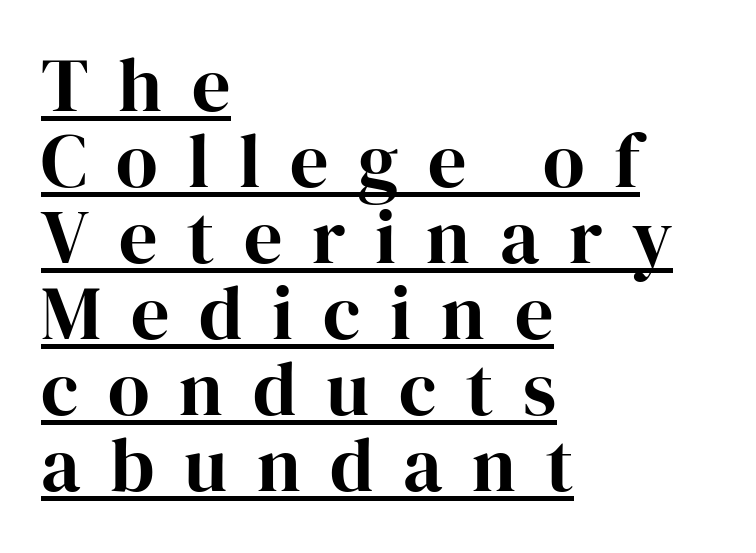
The image shows 76 px serif type, upright; set left-aligned, tight line spacing (1.0x), unusually wide letter spacing (+0.39 em), underlined; high stroke contrast and a medium x-height.
